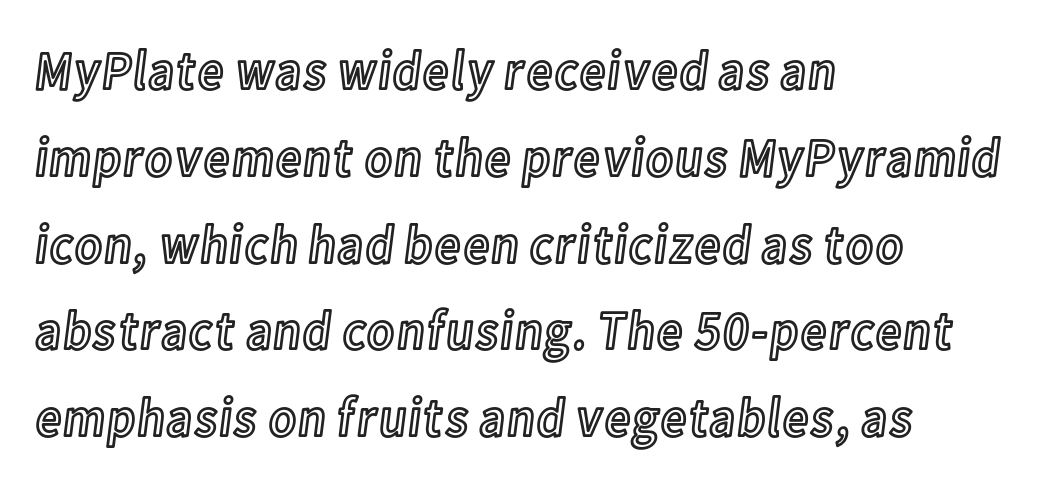
This rendering leaves character spacing at its baseline value. Which margin do the lines hug? The left one — the right edge is uneven. The face used here is proportionally spaced, like ordinary book or web type. Evenly set lines give the paragraph a standard silhouette.
